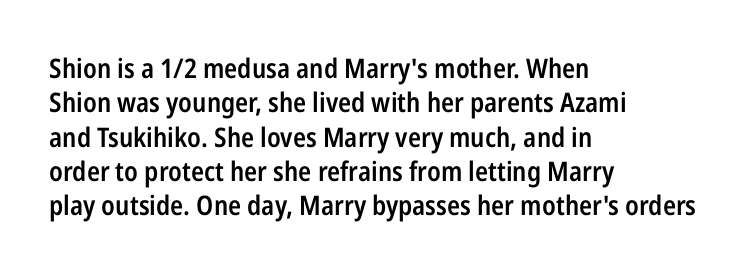
Left-aligned paragraph, ragged on the right. Nope, not italic — everything's standing straight. Strokes here are thickened, but only to semibold level. The leading is moderate, giving the passage an even texture.
